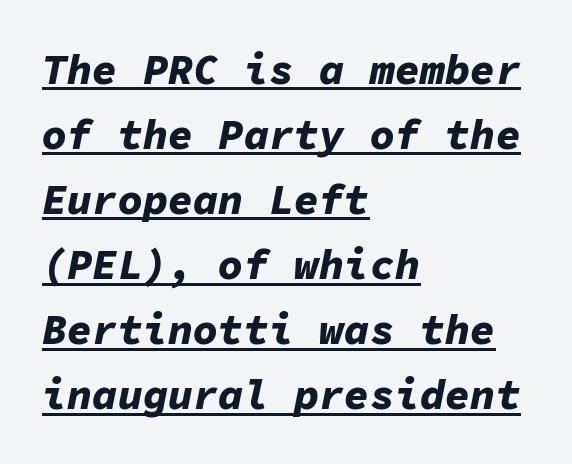
Baseline-to-baseline distance is the conventional proportion of letter height. Looking at the ascenders, they clearly lean. Underlining? Definitely there. The letters sit at their default tracking, neither squeezed nor spread.
